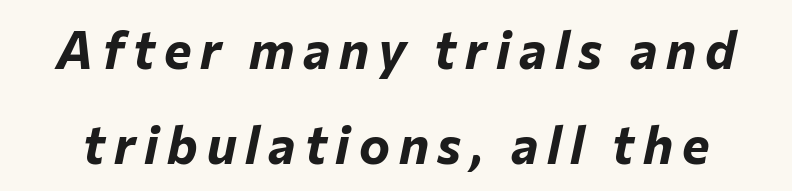
{"italic": "yes", "lean": "right", "slant_degrees": 12, "bold": "yes", "weight": "bold", "width": "normal", "stroke_contrast": "low", "x_height": "medium", "monospaced": "no", "underline": "no", "line_spacing_ratio": 1.82, "glyph_px": 52}
